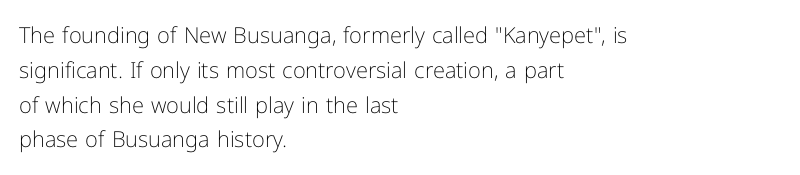
Q: Is the text bold? A: No.
Q: Is the text italic (slanted)? A: No, it is upright.
Q: Is the text underlined? A: No.
Q: How is the paragraph aligned? A: Left-aligned.
Q: Is the spacing between letters normal or unusually wide? A: Normal.
Q: Is the spacing between lines tight, normal or loose? A: Normal.
